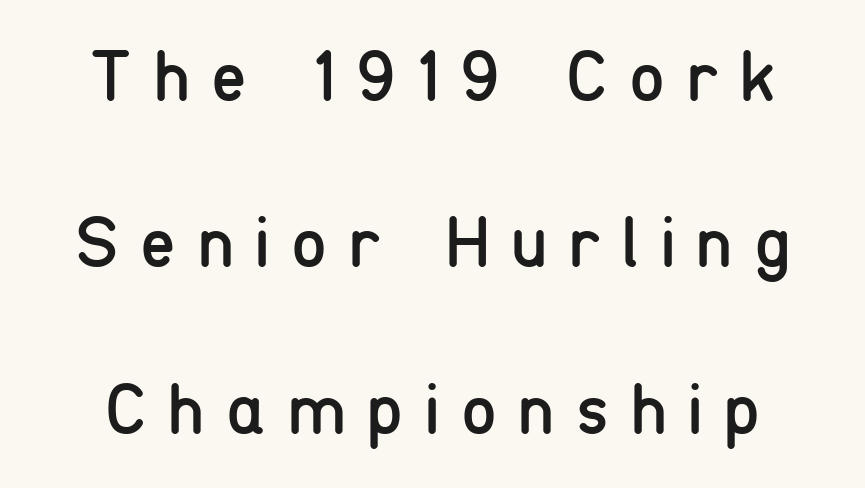
The image shows 72 px regular-weight, condensed sans-serif type, upright; set loose line spacing (2.31x), unusually wide letter spacing (+0.3 em), not underlined; low stroke contrast and a medium x-height.
